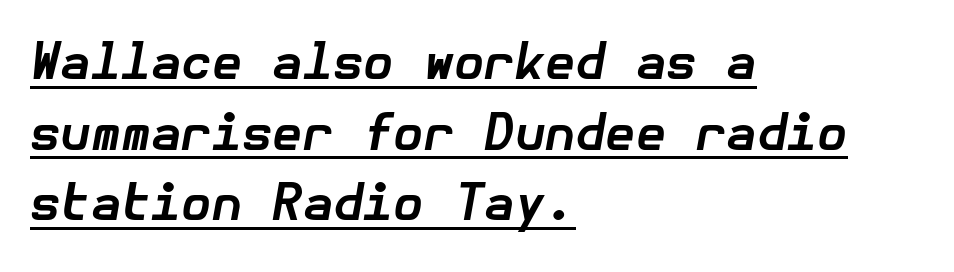
Q: Is the text bold? A: Yes.
Q: Is the text italic (slanted)? A: Yes, it leans right by about 10 degrees.
Q: Is the text underlined? A: Yes.
Q: How is the paragraph aligned? A: Left-aligned.
Q: Is the spacing between letters normal or unusually wide? A: Normal.
Q: Is the spacing between lines tight, normal or loose? A: Normal.
Q: Width (condensed, normal, or wide)? A: Normal.
Q: Stroke contrast? A: Low.
Q: x-height? A: Medium.
